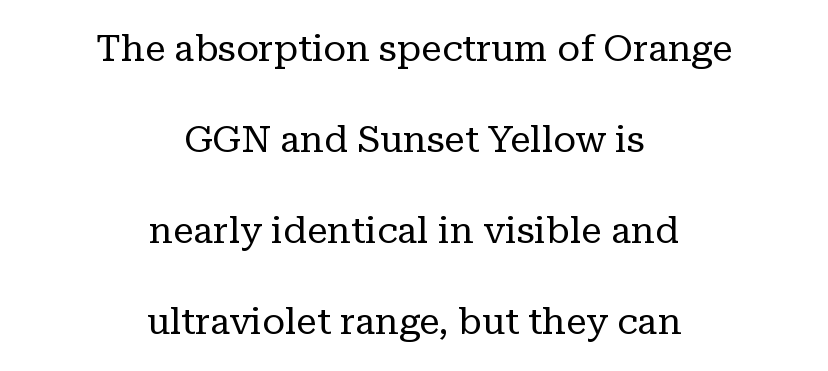
{"serif": "yes", "italic": "no", "bold": "no", "weight": "regular", "width": "normal", "stroke_contrast": "low", "x_height": "medium", "monospaced": "no", "underline": "no", "align": "center", "line_spacing": "loose", "line_spacing_ratio": 2.46, "letter_spacing": "normal", "letter_spacing_em": 0.0, "glyph_px": 37}
